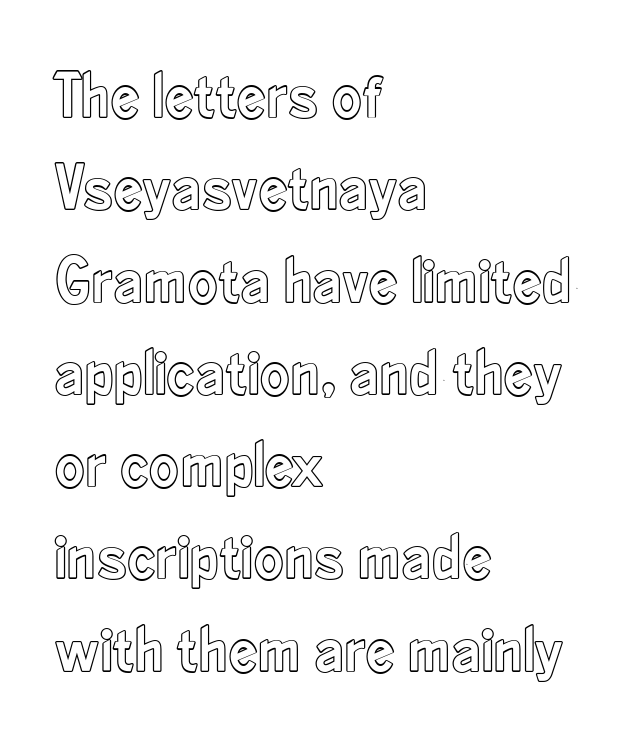
Q: Is the text italic (slanted)? A: No, it is upright.
Q: Is the text underlined? A: No.
Q: How is the paragraph aligned? A: Left-aligned.
Q: Is the spacing between letters normal or unusually wide? A: Normal.
Q: Is the spacing between lines tight, normal or loose? A: Normal.
Q: Width (condensed, normal, or wide)? A: Condensed.
Q: x-height? A: Small.
Q: Monospaced? A: No.
